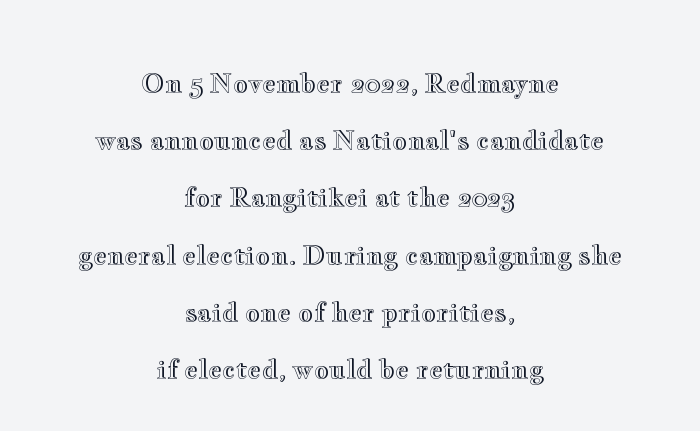
Q: Is the text italic (slanted)? A: No, it is upright.
Q: Is the text underlined? A: No.
Q: How is the paragraph aligned? A: Centered.
Q: Is the spacing between letters normal or unusually wide? A: Normal.
Q: Is the spacing between lines tight, normal or loose? A: Loose.
